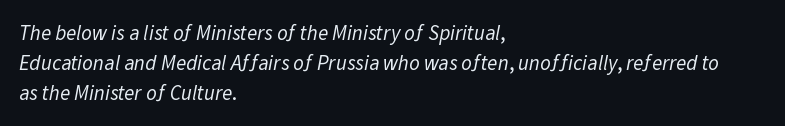
Q: Is the text bold? A: No.
Q: Is the text underlined? A: No.
Q: How is the paragraph aligned? A: Left-aligned.
Q: Is the spacing between letters normal or unusually wide? A: Normal.
Q: Is the spacing between lines tight, normal or loose? A: Normal.
